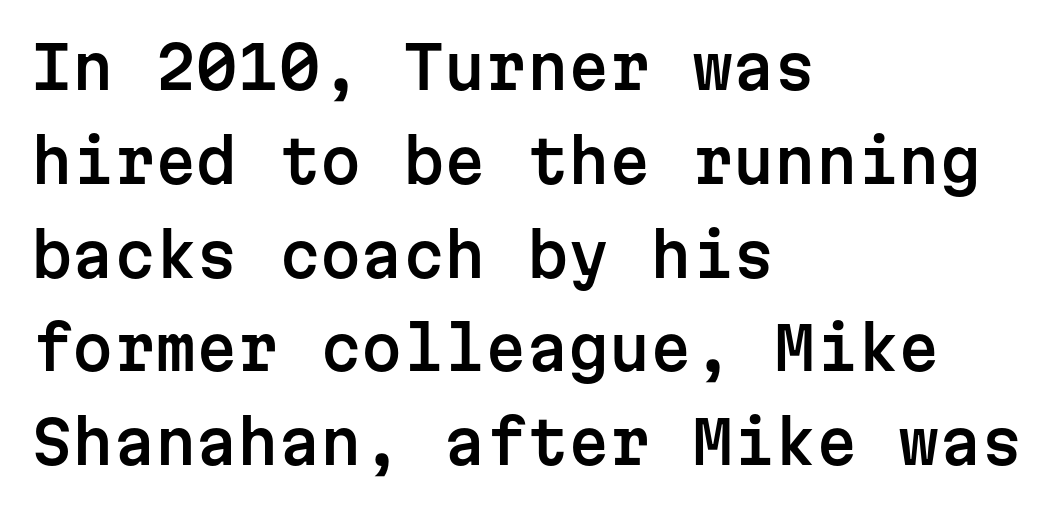
The image shows 59 px sans-serif type, upright, monospaced; set left-aligned, normal line spacing (1.59x), normal letter spacing, not underlined; low stroke contrast and a medium x-height.
